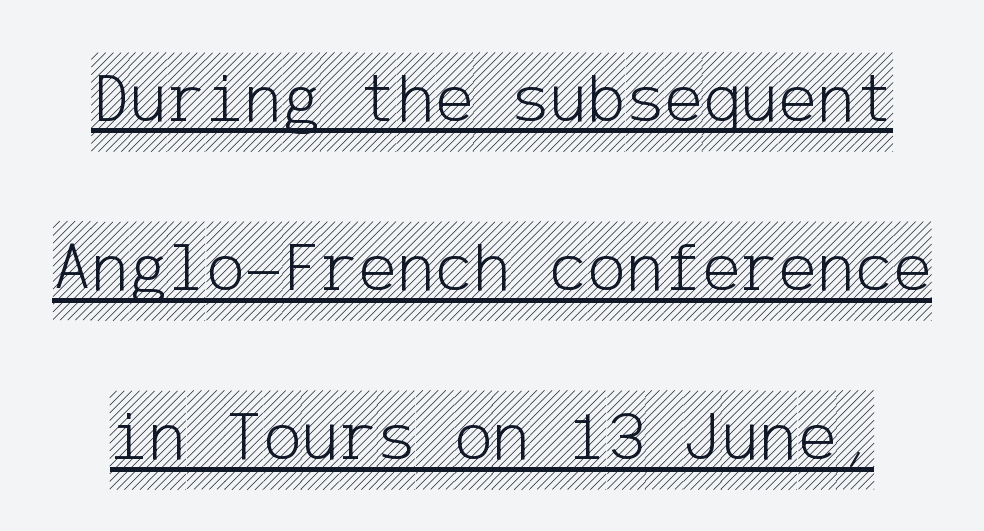
The image shows 72 px condensed type, upright; set loose line spacing (2.35x), normal letter spacing, underlined; a large x-height.
